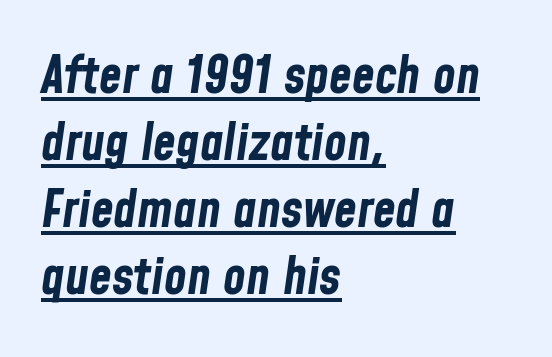
The image shows 52 px bold, condensed type, italic (leaning right); set left-aligned, normal line spacing (1.29x), normal letter spacing, underlined; low stroke contrast and a medium x-height.
